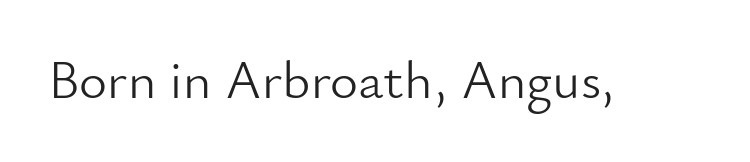
The image shows 54 px light sans-serif type, upright; set normal letter spacing, not underlined; low stroke contrast and a small x-height.
